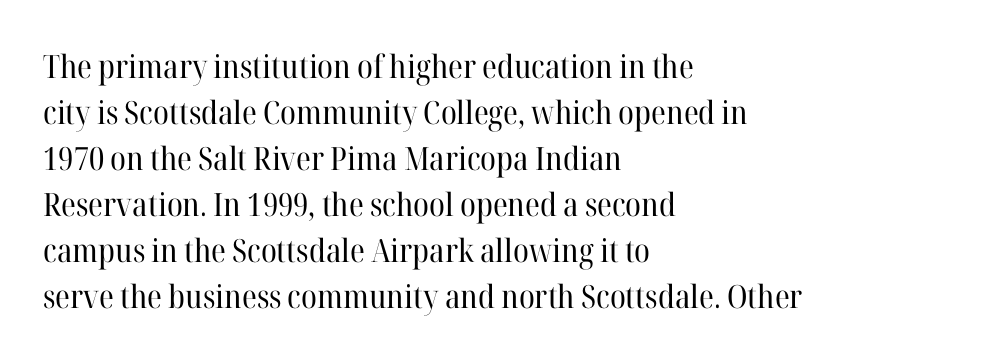
The image shows 32 px regular-weight serif type, upright; set left-aligned, normal line spacing (1.44x), normal letter spacing, not underlined; high stroke contrast and a medium x-height.
